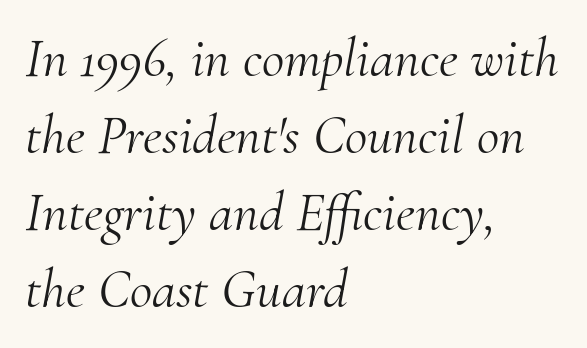
{"serif": "yes", "italic": "yes", "lean": "right", "slant_degrees": 10, "bold": "no", "weight": "light", "width": "normal", "stroke_contrast": "medium", "x_height": "small", "monospaced": "no", "underline": "no", "align": "left", "line_spacing": "normal", "line_spacing_ratio": 1.4, "letter_spacing": "normal", "letter_spacing_em": 0.0, "glyph_px": 55}
